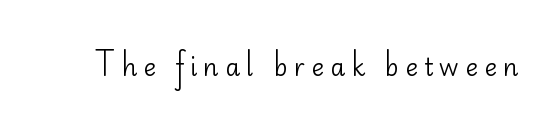
The lettering holds an erect, upright posture throughout. This is not heavy type; no bold has been used. The area under the type is left untouched. Between one letter and the next there's a generous, obvious gap.
